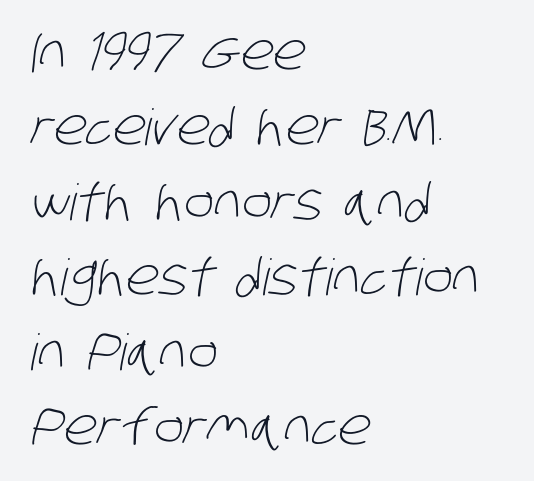
The image shows 50 px light, condensed sans-serif type; set left-aligned, normal line spacing (1.5x), normal letter spacing, not underlined; low stroke contrast and a large x-height.
